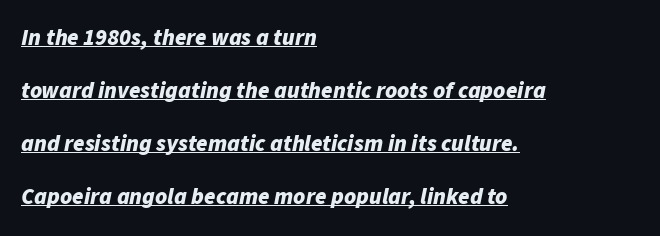
{"italic": "yes", "lean": "right", "slant_degrees": 11, "bold": "yes", "underline": "yes", "align": "left", "line_spacing": "loose", "line_spacing_ratio": 2.31, "letter_spacing": "normal", "letter_spacing_em": 0.0, "glyph_px": 23}
